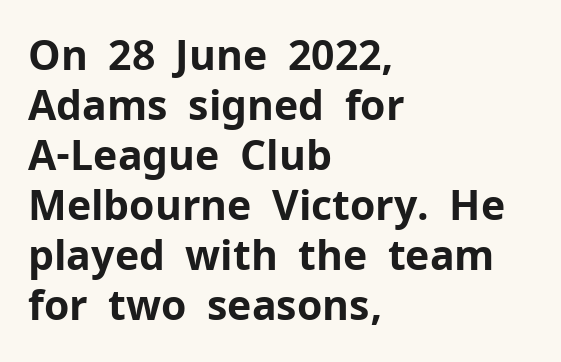
{"serif": "no", "italic": "no", "bold": "yes", "weight": "bold", "width": "normal", "stroke_contrast": "low", "x_height": "medium", "monospaced": "no", "underline": "no", "align": "left", "line_spacing_ratio": 1.22, "letter_spacing": "normal", "letter_spacing_em": 0.0, "glyph_px": 41}
